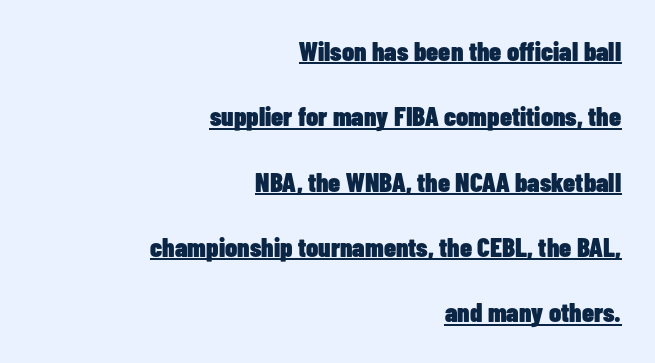
Q: Is the text bold? A: Yes.
Q: Is the text italic (slanted)? A: No, it is upright.
Q: Is the text underlined? A: Yes.
Q: How is the paragraph aligned? A: Right-aligned.
Q: Is the spacing between letters normal or unusually wide? A: Normal.
Q: Is the spacing between lines tight, normal or loose? A: Loose.
